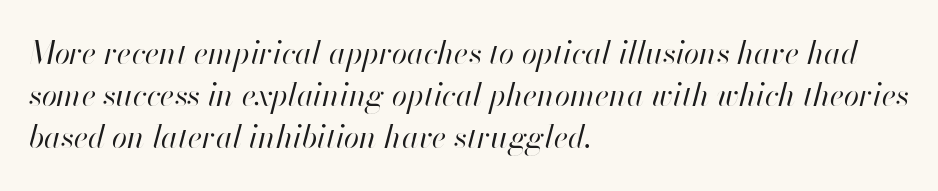
{"italic": "yes", "lean": "right", "slant_degrees": 13, "bold": "no", "weight": "regular", "width": "normal", "stroke_contrast": "high", "x_height": "small", "monospaced": "no", "underline": "no", "align": "left", "line_spacing": "normal", "line_spacing_ratio": 1.36, "letter_spacing": "normal", "letter_spacing_em": 0.0, "glyph_px": 31}
